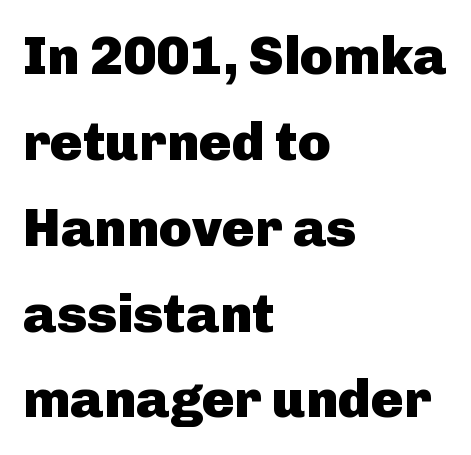
The image shows 54 px heavy sans-serif type, upright; set left-aligned, normal line spacing (1.59x), normal letter spacing, not underlined; low stroke contrast and a medium x-height.
